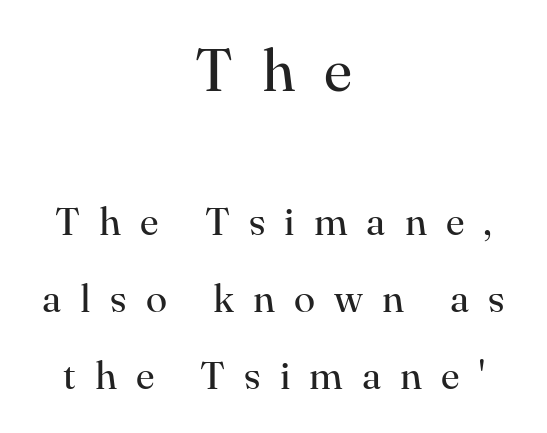
{"serif": "yes", "italic": "no", "bold": "no", "weight": "regular", "width": "normal", "stroke_contrast": "high", "x_height": "small", "monospaced": "no", "underline": "no", "align": "center", "line_spacing": "loose", "line_spacing_ratio": 1.97, "letter_spacing": "wide", "letter_spacing_em": 0.49, "larger_block": "first", "size_ratio": 1.51, "glyph_px": 59}
